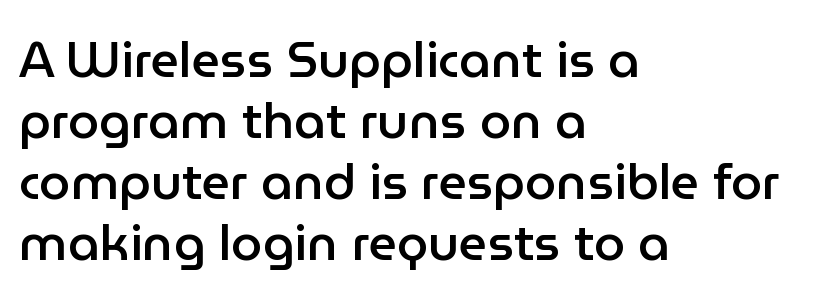
Q: Is the text bold? A: Semi-bold.
Q: Is the text italic (slanted)? A: No, it is upright.
Q: Is the typeface a serif or a sans-serif typeface? A: Sans-serif.
Q: Is the text underlined? A: No.
Q: How is the paragraph aligned? A: Left-aligned.
Q: Is the spacing between letters normal or unusually wide? A: Normal.
Q: Width (condensed, normal, or wide)? A: Normal.
Q: Stroke contrast? A: Low.
Q: x-height? A: Medium.
Q: Monospaced? A: No.
